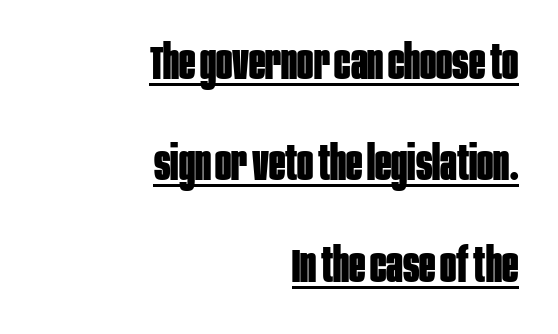
Q: Is the text bold? A: Yes.
Q: Is the text italic (slanted)? A: No, it is upright.
Q: Is the typeface a serif or a sans-serif typeface? A: Sans-serif.
Q: Is the text underlined? A: Yes.
Q: How is the paragraph aligned? A: Right-aligned.
Q: Is the spacing between letters normal or unusually wide? A: Normal.
Q: Is the spacing between lines tight, normal or loose? A: Loose.
Q: Width (condensed, normal, or wide)? A: Condensed.
Q: Stroke contrast? A: Low.
Q: x-height? A: Large.
Q: Monospaced? A: No.
